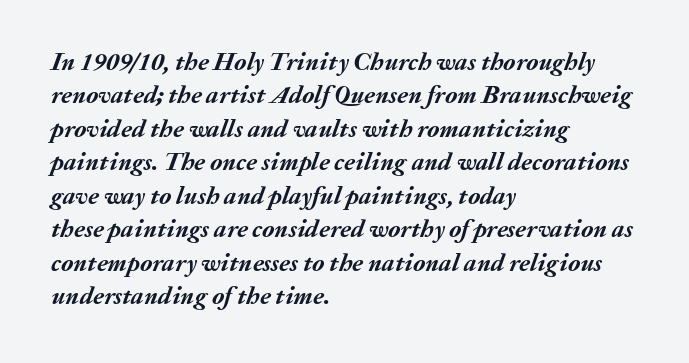
Vertically, the passage feels balanced, rows spaced as you'd expect. These lines carry a lot of weight — the face is fully bold. Each row of text sits above clean, open space. The line texture is even and compact thanks to regular tracking. It's the slanting kind of type.
